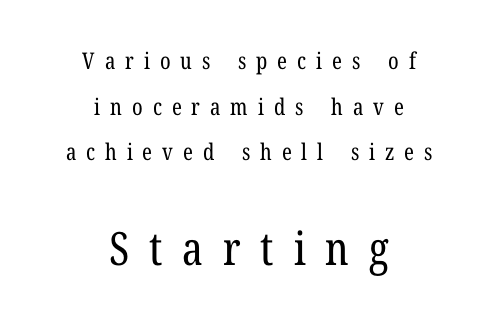
{"serif": "yes", "italic": "no", "bold": "no", "weight": "regular", "width": "condensed", "stroke_contrast": "low", "x_height": "medium", "monospaced": "no", "underline": "no", "align": "center", "line_spacing": "loose", "line_spacing_ratio": 1.98, "letter_spacing": "wide", "letter_spacing_em": 0.43, "larger_block": "second", "size_ratio": 2.0, "glyph_px": 46}
